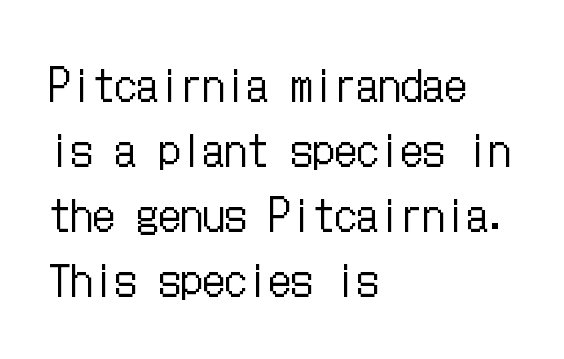
{"italic": "no", "bold": "no", "weight": "regular", "width": "condensed", "stroke_contrast": "low", "x_height": "medium", "underline": "no", "align": "left", "line_spacing": "normal", "line_spacing_ratio": 1.48, "letter_spacing": "normal", "letter_spacing_em": 0.0, "glyph_px": 44}
